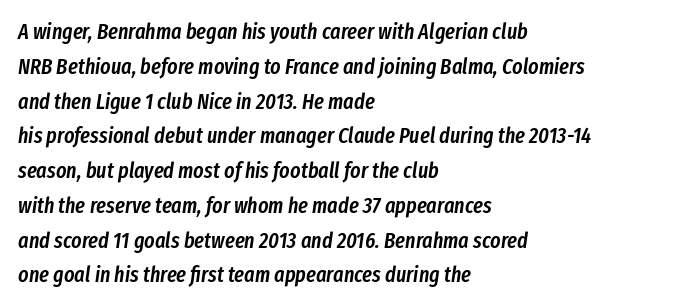
Q: Is the text bold? A: Semi-bold.
Q: Is the text italic (slanted)? A: Yes, it leans right by about 8 degrees.
Q: Is the text underlined? A: No.
Q: How is the paragraph aligned? A: Left-aligned.
Q: Is the spacing between letters normal or unusually wide? A: Normal.
Q: Is the spacing between lines tight, normal or loose? A: Normal.
